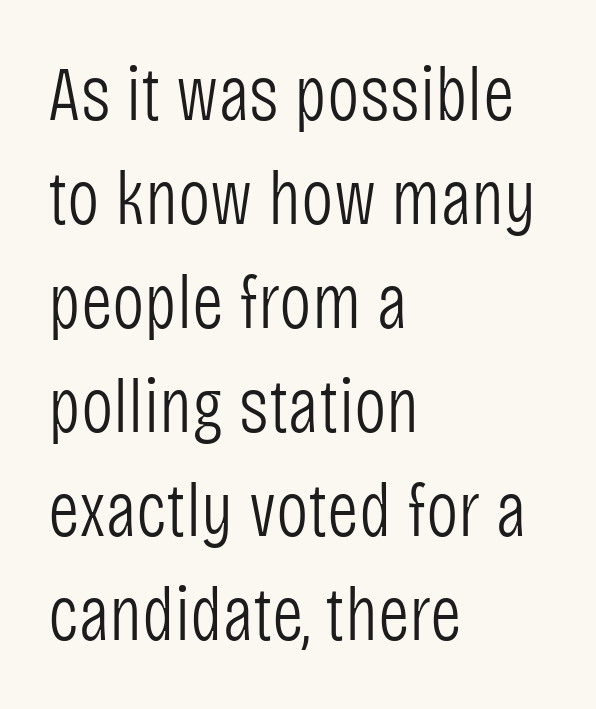
Q: Is the text bold? A: No.
Q: Is the text italic (slanted)? A: No, it is upright.
Q: Is the typeface a serif or a sans-serif typeface? A: Sans-serif.
Q: Is the text underlined? A: No.
Q: How is the paragraph aligned? A: Left-aligned.
Q: Is the spacing between letters normal or unusually wide? A: Normal.
Q: Is the spacing between lines tight, normal or loose? A: Normal.
Q: Width (condensed, normal, or wide)? A: Condensed.
Q: Stroke contrast? A: Low.
Q: x-height? A: Large.
Q: Monospaced? A: No.
